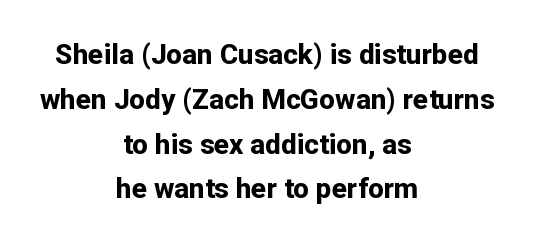
{"serif": "no", "italic": "no", "bold": "yes", "weight": "bold", "width": "normal", "stroke_contrast": "low", "x_height": "medium", "monospaced": "no", "underline": "no", "align": "center", "line_spacing": "normal", "line_spacing_ratio": 1.6, "letter_spacing": "normal", "letter_spacing_em": 0.0, "glyph_px": 28}
